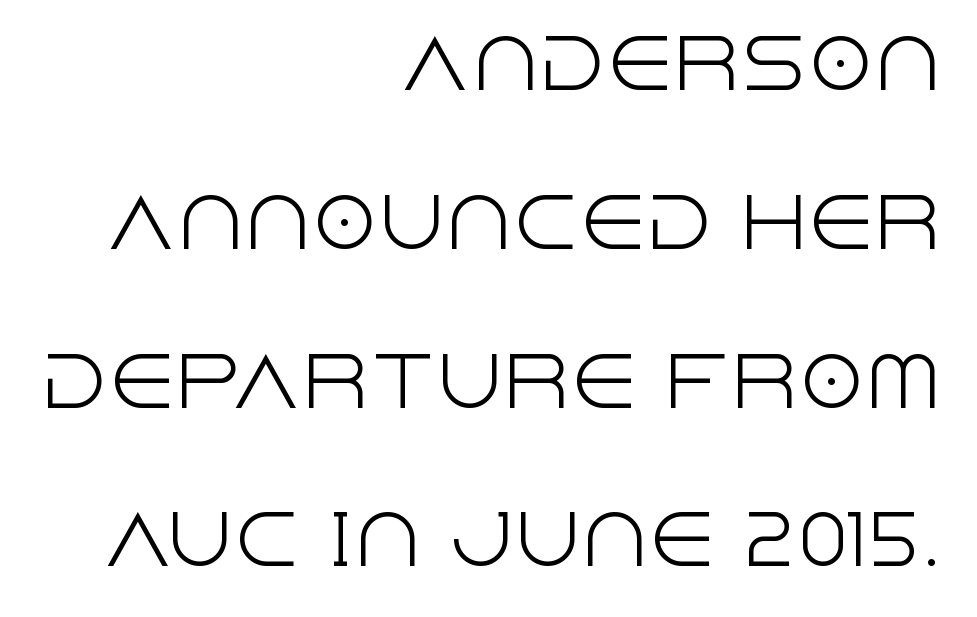
{"serif": "no", "italic": "no", "bold": "no", "weight": "light", "width": "normal", "x_height": "large", "monospaced": "no", "underline": "no", "align": "right", "line_spacing": "loose", "line_spacing_ratio": 2.37, "letter_spacing": "normal", "letter_spacing_em": 0.0, "glyph_px": 67}
